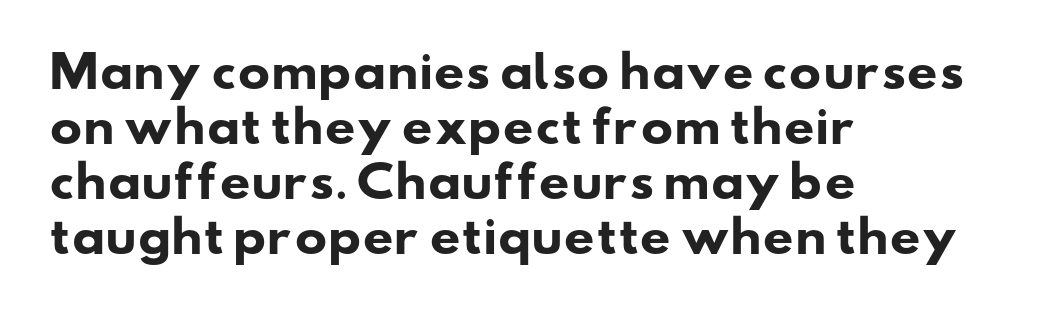
These lines are rendered in a variable-pitch font. Line starts are locked; line ends wander. The string is rendered with underlining switched off. These lines are composed in type without serifs. The vertical gap from one line to the next is medium. The letters are bold, with thick, heavy strokes.
